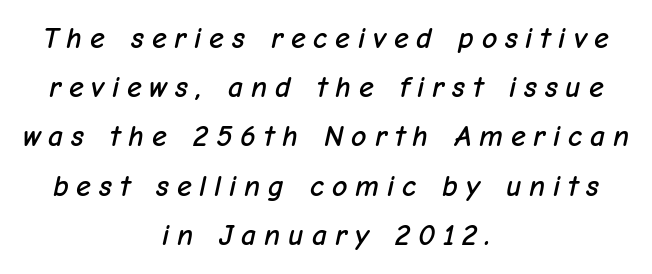
{"italic": "yes", "lean": "right", "slant_degrees": 12, "width": "normal", "stroke_contrast": "low", "x_height": "medium", "monospaced": "no", "underline": "no", "align": "center", "line_spacing": "normal", "line_spacing_ratio": 1.64, "letter_spacing": "wide", "letter_spacing_em": 0.26, "glyph_px": 30}
